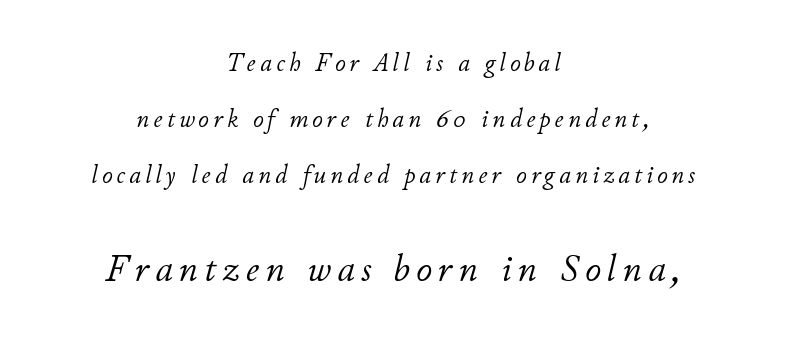
{"italic": "yes", "lean": "right", "slant_degrees": 11, "bold": "no", "weight": "light", "width": "normal", "stroke_contrast": "low", "x_height": "small", "monospaced": "no", "underline": "no", "align": "center", "line_spacing": "loose", "line_spacing_ratio": 2.15, "larger_block": "second", "size_ratio": 1.5, "glyph_px": 39}
